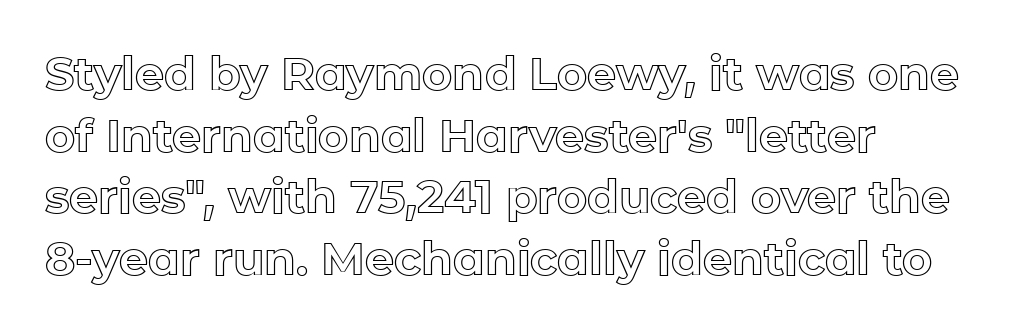
Unmarked baselines from the first word to the last. Leading: standard. Nothing unusual about the tracking: characters are spaced as the font intends. Every character sits straight up, as roman type does. The passage shown is typed in a proportional face where columns would drift.
